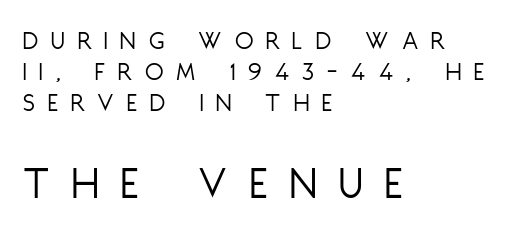
The image shows 47 px light, condensed sans-serif type, upright; set left-aligned, tight line spacing (1.15x), unusually wide letter spacing (+0.48 em), not underlined; the second (bottom) block is 1.74x larger; low stroke contrast and a large x-height.
